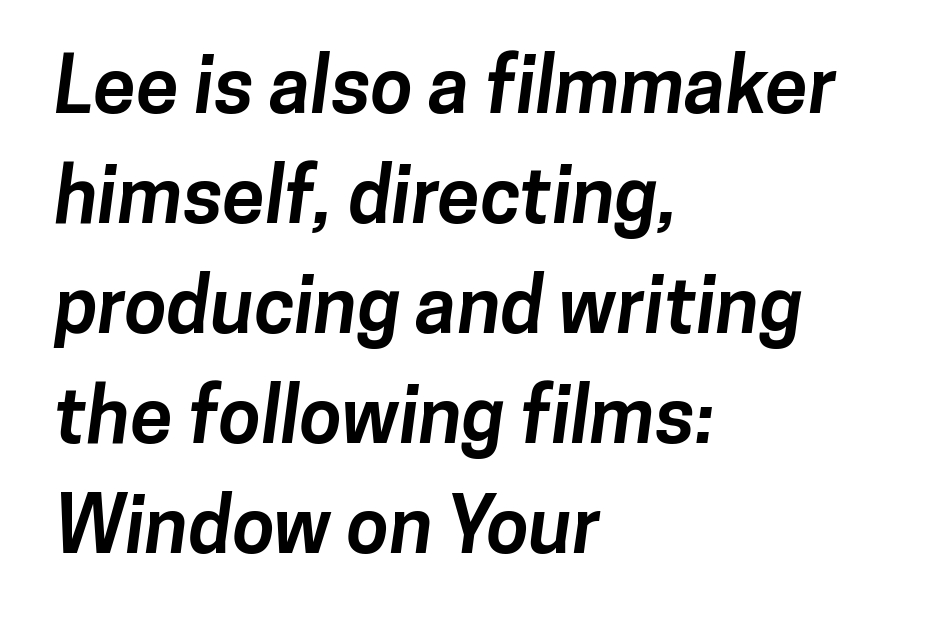
Q: Is the text bold? A: Yes.
Q: Is the typeface a serif or a sans-serif typeface? A: Sans-serif.
Q: Is the text underlined? A: No.
Q: How is the paragraph aligned? A: Left-aligned.
Q: Is the spacing between letters normal or unusually wide? A: Normal.
Q: Is the spacing between lines tight, normal or loose? A: Normal.
Q: Width (condensed, normal, or wide)? A: Normal.
Q: Stroke contrast? A: Low.
Q: x-height? A: Medium.
Q: Monospaced? A: No.
